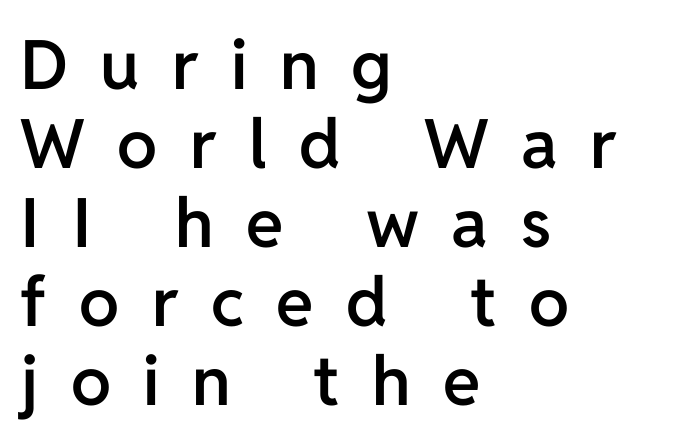
In terms of letterform style, serifs are entirely absent. Ascenders rise straight up at ninety degrees. A clean baseline with only descenders dipping below it. All the whitespace from short lines collects on the right. Is this a fixed-width face? No — the glyphs have proportional, varying widths. The face used here is rendered with a markedly widened letterfit.
